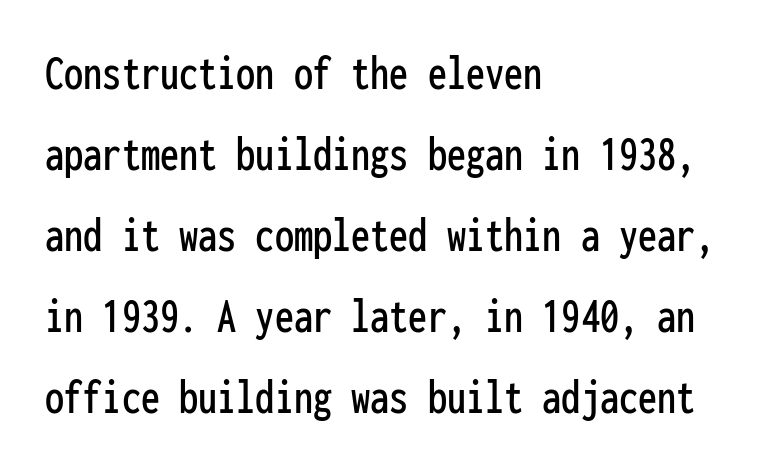
The image shows 51 px condensed sans-serif type, upright, monospaced; set left-aligned, normal line spacing (1.59x), normal letter spacing, not underlined; low stroke contrast and a medium x-height.
